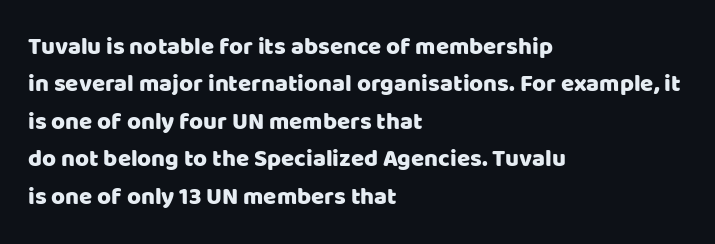
Q: Is the text italic (slanted)? A: No, it is upright.
Q: Is the text underlined? A: No.
Q: How is the paragraph aligned? A: Left-aligned.
Q: Is the spacing between letters normal or unusually wide? A: Normal.
Q: Is the spacing between lines tight, normal or loose? A: Normal.
